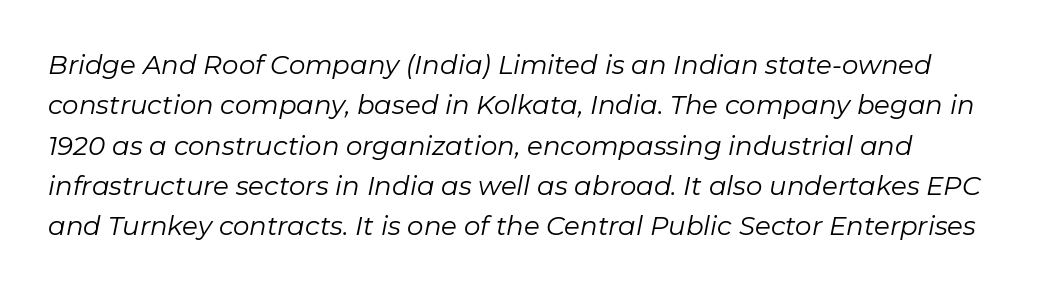
The typeface has the unassuming heft of standard copy or less. Only glyphs here, with clear space below each row. Looking at the ascenders, they clearly lean. A student would call this left alignment; a typographer would say flush left, rag right.
